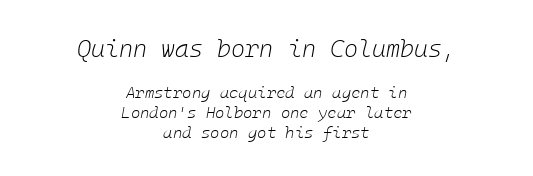
{"italic": "yes", "lean": "right", "slant_degrees": 10, "bold": "no", "underline": "no", "align": "center", "line_spacing_ratio": 1.24, "letter_spacing": "normal", "letter_spacing_em": 0.0, "larger_block": "first", "size_ratio": 1.5, "glyph_px": 24}
